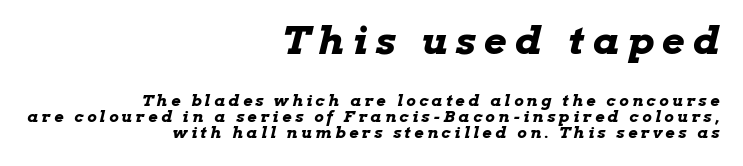
Glyph-to-glyph distance is far greater than everyday printed text. The designer gave the opening block more size than the closing block. The vertical gap from one line to the next is small. Thick stems and heavy bowls — unmistakably bold. The text carries the slant typical of an italic or oblique font.
